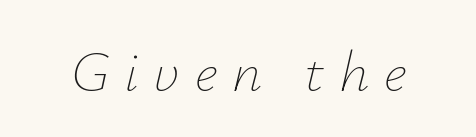
Q: Is the text bold? A: No.
Q: Is the text italic (slanted)? A: Yes, it leans right by about 12 degrees.
Q: Is the text underlined? A: No.
Q: Is the spacing between letters normal or unusually wide? A: Unusually wide.
Q: Width (condensed, normal, or wide)? A: Normal.
Q: Stroke contrast? A: Low.
Q: x-height? A: Small.
Q: Monospaced? A: No.
